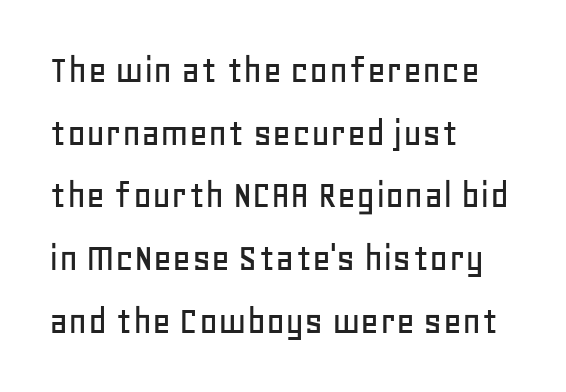
The image shows 41 px sans-serif type, upright; set left-aligned, normal line spacing (1.53x), normal letter spacing, not underlined; low stroke contrast and a large x-height.
